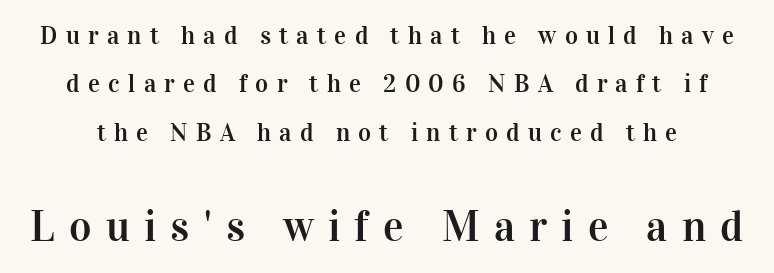
Q: Is the text italic (slanted)? A: No, it is upright.
Q: Is the typeface a serif or a sans-serif typeface? A: Serif.
Q: Is the text underlined? A: No.
Q: Is the spacing between letters normal or unusually wide? A: Unusually wide.
Q: Is the spacing between lines tight, normal or loose? A: Loose.
Q: Which block of text is set in a larger size, the first (top) or the second (bottom)? A: The second (bottom) one.
Q: Width (condensed, normal, or wide)? A: Normal.
Q: Stroke contrast? A: High.
Q: x-height? A: Medium.
Q: Monospaced? A: No.
